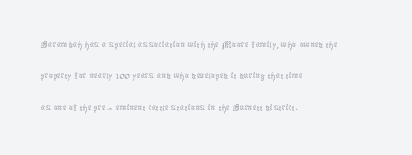
The line-height multiplier appears to be the usual default. The ragged edge is on the right, which tells us the setting is flush left. A typesetter would mark this as roman, not italic. This sample uses plain, unmodified letter spacing. No letter is thick-stroked: the sample isn't bold.
